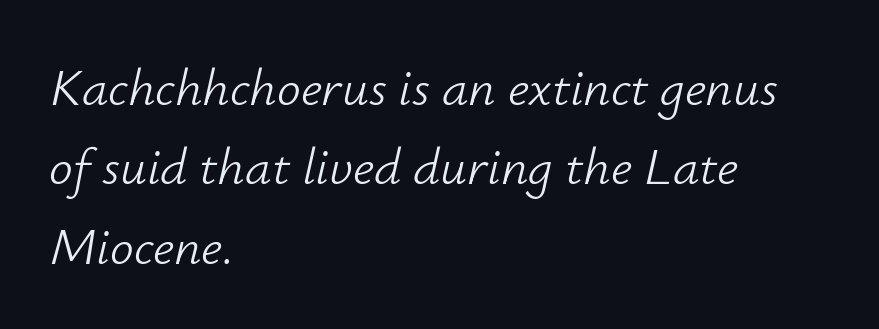
Q: Is the text bold? A: No.
Q: Is the text italic (slanted)? A: Yes, it leans right by about 12 degrees.
Q: Is the text underlined? A: No.
Q: How is the paragraph aligned? A: Left-aligned.
Q: Is the spacing between letters normal or unusually wide? A: Normal.
Q: Is the spacing between lines tight, normal or loose? A: Normal.
Q: Width (condensed, normal, or wide)? A: Normal.
Q: Stroke contrast? A: Low.
Q: x-height? A: Small.
Q: Monospaced? A: No.
